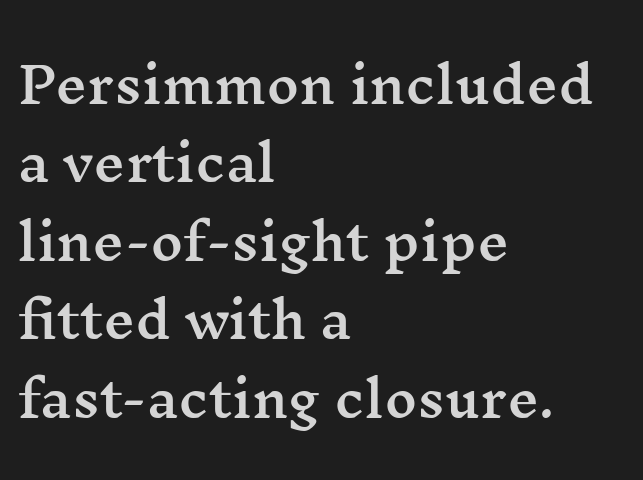
The image shows 50 px wide serif type, upright; set left-aligned, normal line spacing (1.57x), normal letter spacing, not underlined; medium stroke contrast and a medium x-height.
